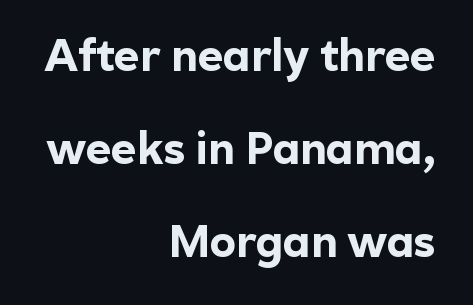
The image shows 44 px bold sans-serif type, upright; set right-aligned, loose line spacing (2.11x), normal letter spacing, not underlined; a medium x-height.
